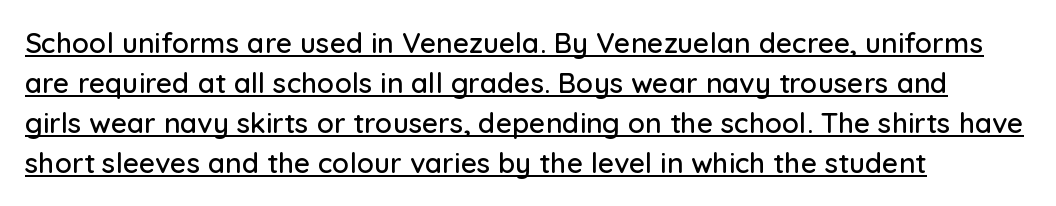
{"serif": "no", "italic": "no", "width": "normal", "stroke_contrast": "low", "x_height": "medium", "monospaced": "no", "underline": "yes", "align": "left", "line_spacing": "normal", "line_spacing_ratio": 1.43, "letter_spacing": "normal", "letter_spacing_em": 0.0, "glyph_px": 28}
